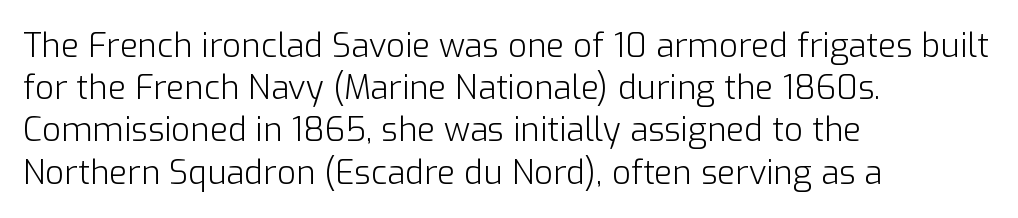
{"serif": "no", "italic": "no", "bold": "no", "weight": "light", "width": "normal", "stroke_contrast": "low", "x_height": "medium", "monospaced": "no", "underline": "no", "align": "left", "line_spacing": "normal", "line_spacing_ratio": 1.28, "letter_spacing": "normal", "letter_spacing_em": 0.0, "glyph_px": 33}
